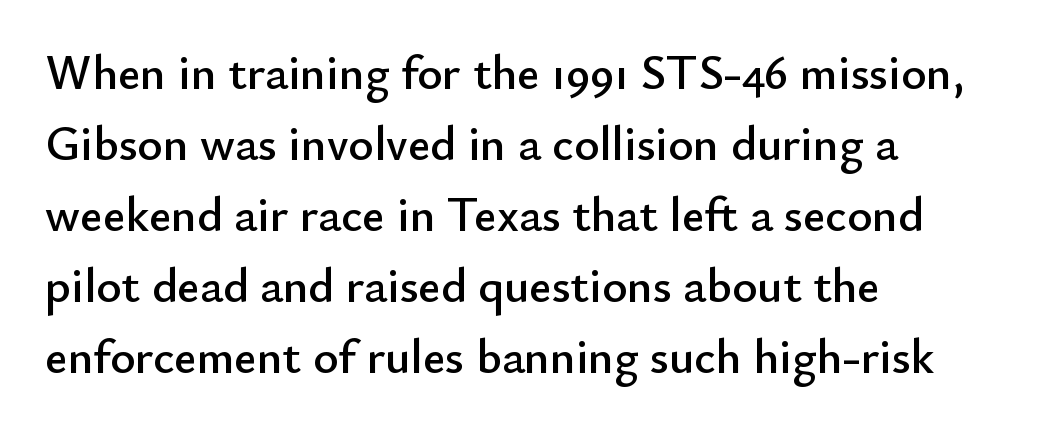
Q: Is the text italic (slanted)? A: No, it is upright.
Q: Is the typeface a serif or a sans-serif typeface? A: Sans-serif.
Q: Is the text underlined? A: No.
Q: How is the paragraph aligned? A: Left-aligned.
Q: Is the spacing between letters normal or unusually wide? A: Normal.
Q: Is the spacing between lines tight, normal or loose? A: Normal.
Q: Width (condensed, normal, or wide)? A: Normal.
Q: Stroke contrast? A: Low.
Q: x-height? A: Small.
Q: Monospaced? A: No.
